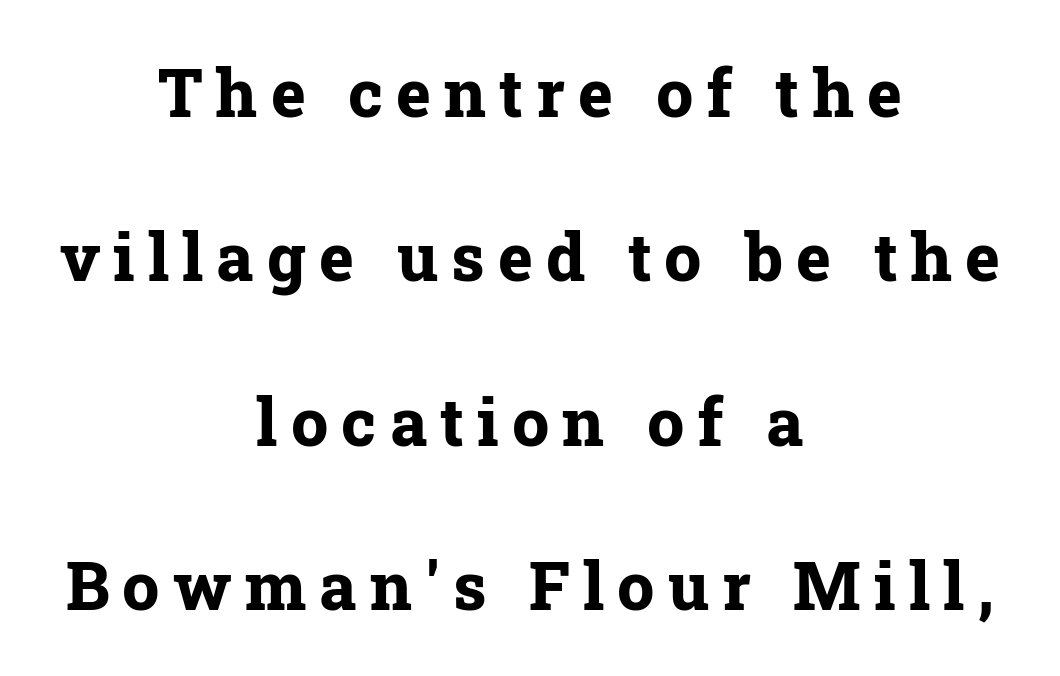
Only glyphs here, with clear space below each row. Students, note that the glyphs here are deliberately spaced far apart. You can tell from the footed stems that serif type was used. Do the characters align in a grid? No, the font is proportional.
